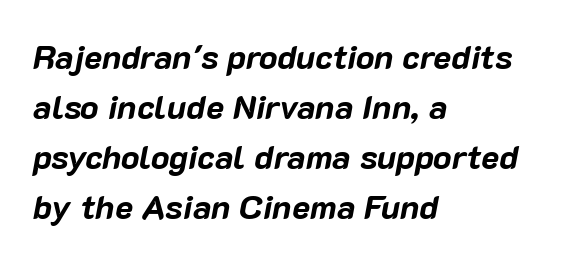
Q: Is the text bold? A: Yes.
Q: Is the text italic (slanted)? A: Yes, it leans right by about 10 degrees.
Q: Is the text underlined? A: No.
Q: How is the paragraph aligned? A: Left-aligned.
Q: Is the spacing between letters normal or unusually wide? A: Normal.
Q: Is the spacing between lines tight, normal or loose? A: Normal.
Q: Width (condensed, normal, or wide)? A: Normal.
Q: Stroke contrast? A: Low.
Q: x-height? A: Medium.
Q: Monospaced? A: No.
